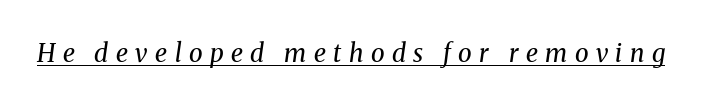
Like a heading marked for emphasis, these lines bear an underscore. The gaps between neighbouring characters are conspicuously large. Tall strokes in this sample are angled rather than plumb. The cut favours lightness, reaching ordinary text weight at its darkest.
